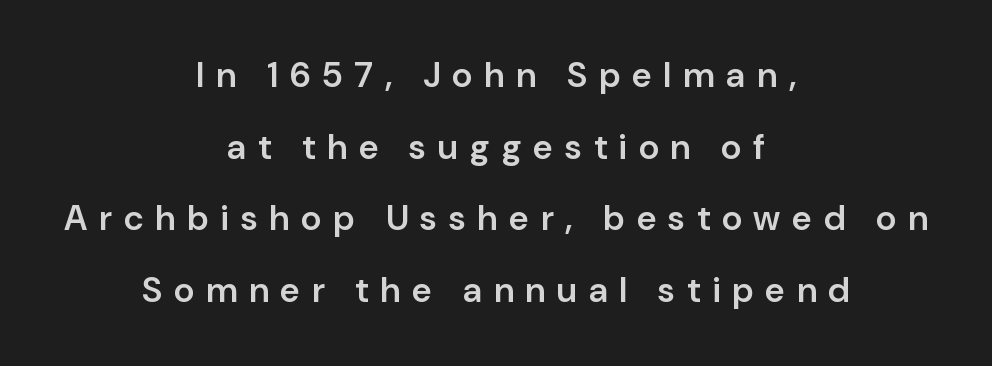
{"serif": "no", "italic": "no", "bold": "semi", "weight": "semibold", "width": "normal", "stroke_contrast": "low", "x_height": "medium", "monospaced": "no", "underline": "no", "align": "center", "line_spacing": "loose", "line_spacing_ratio": 2.05, "letter_spacing": "wide", "letter_spacing_em": 0.34, "glyph_px": 35}
